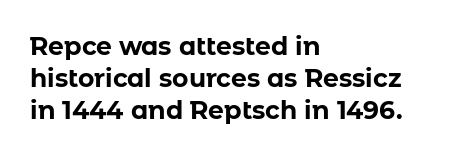
The image shows 25 px bold type, upright; set left-aligned, normal line spacing (1.29x), normal letter spacing, not underlined.
